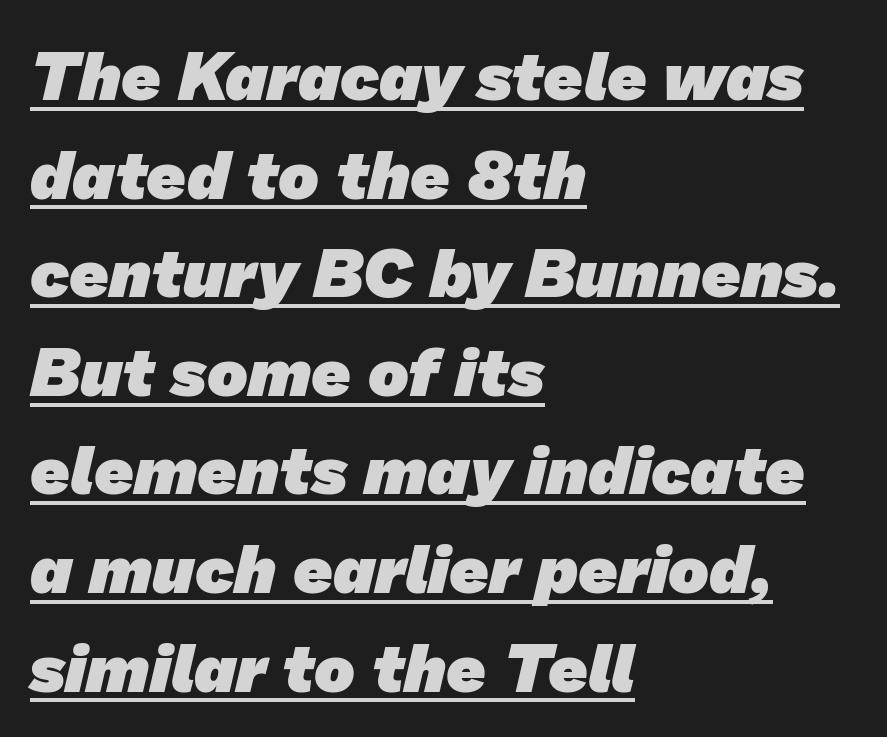
Leading: standard. Spacing verdict: proportional, widths tailored to each character. Underlining? Definitely there. The font family rendered here belongs to the sans-serif group.
